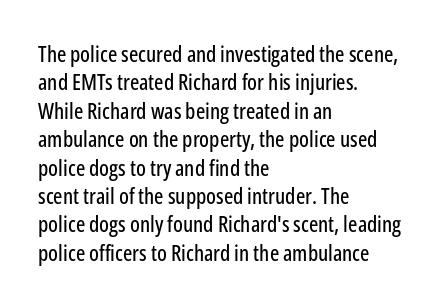
The image shows 22 px text type, upright; set left-aligned, normal line spacing (1.29x), normal letter spacing, not underlined.
